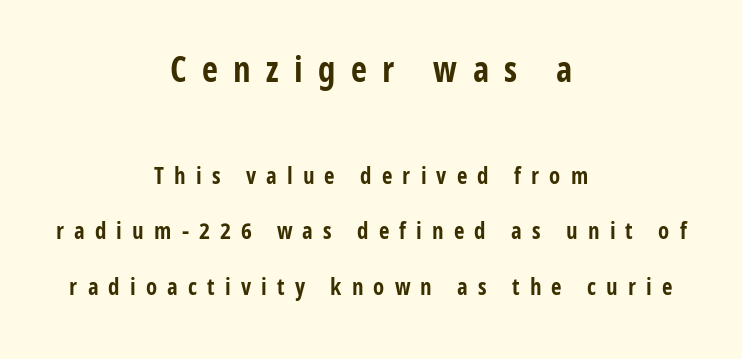
Q: Is the text bold? A: Yes.
Q: Is the text italic (slanted)? A: No, it is upright.
Q: Is the typeface a serif or a sans-serif typeface? A: Sans-serif.
Q: Is the text underlined? A: No.
Q: How is the paragraph aligned? A: Centered.
Q: Is the spacing between letters normal or unusually wide? A: Unusually wide.
Q: Is the spacing between lines tight, normal or loose? A: Loose.
Q: Which block of text is set in a larger size, the first (top) or the second (bottom)? A: The first (top) one.
Q: Width (condensed, normal, or wide)? A: Condensed.
Q: Stroke contrast? A: Low.
Q: x-height? A: Medium.
Q: Monospaced? A: No.
